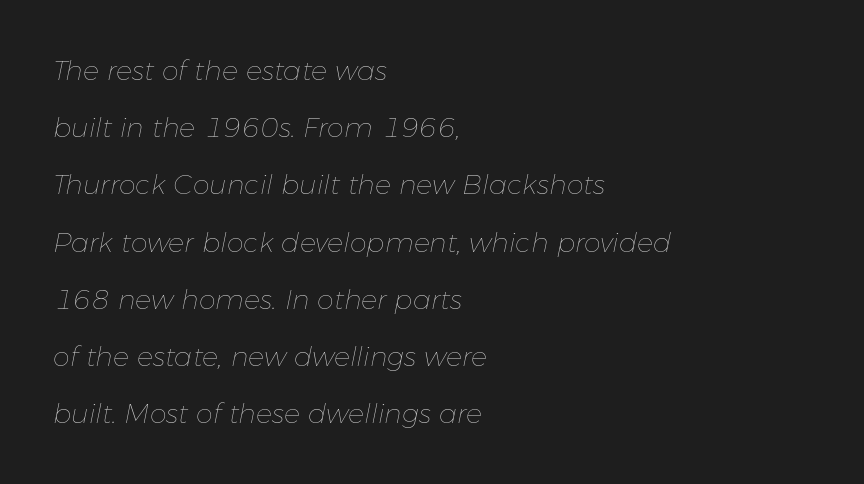
Descender tails drop into unmarked territory. Stroke mass is kept to a normal reading level or below. Loosely led — the rows are spread out. Tall strokes in this sample are angled rather than plumb.
